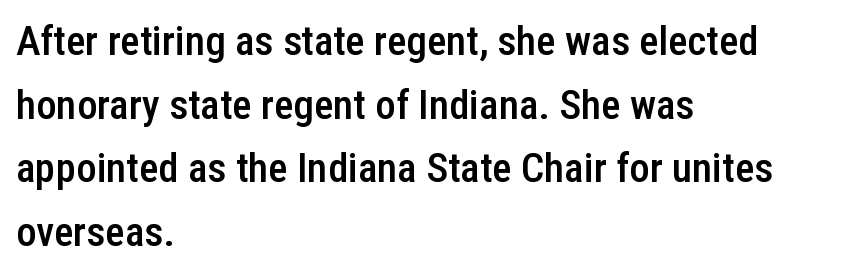
{"serif": "no", "italic": "no", "bold": "semi", "weight": "semibold", "width": "condensed", "stroke_contrast": "low", "x_height": "medium", "monospaced": "no", "underline": "no", "align": "left", "line_spacing": "normal", "line_spacing_ratio": 1.55, "letter_spacing": "normal", "letter_spacing_em": 0.0, "glyph_px": 41}
